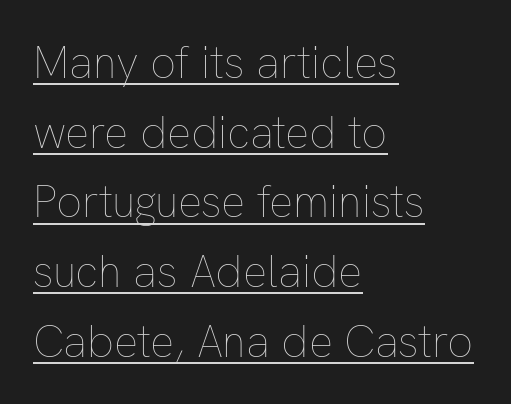
Heft: none added — not bold. The text block is weighted toward the left margin, trailing off unevenly rightward. Compared with undecorated copy, this sample adds a rule below the words. Between one letter and the next there's only the usual sliver of space.
